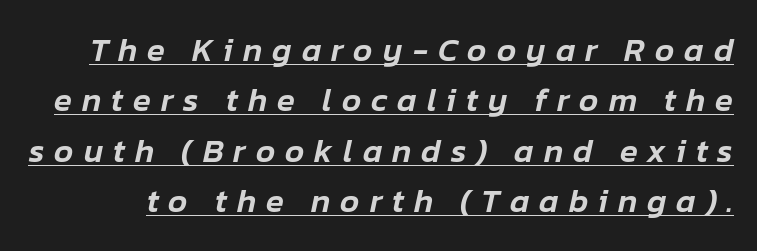
When letters slant like this, we call the style italic. One glance says typical: line gaps are just what's usual. The passage shown is typed in a proportional face where columns would drift. The line texture is sparse and dotted thanks to wide tracking.
